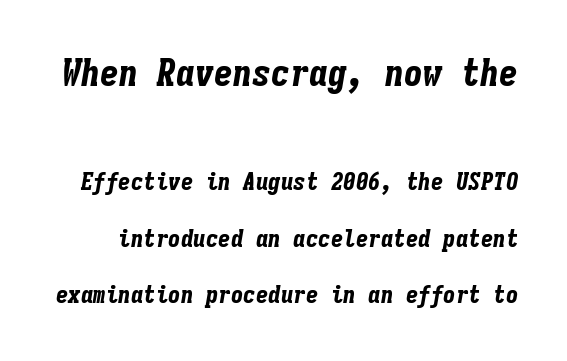
The image shows 38 px bold, condensed type, italic (leaning right), monospaced; set loose line spacing (2.26x), normal letter spacing, not underlined; the first (top) block is 1.52x larger; low stroke contrast and a medium x-height.
